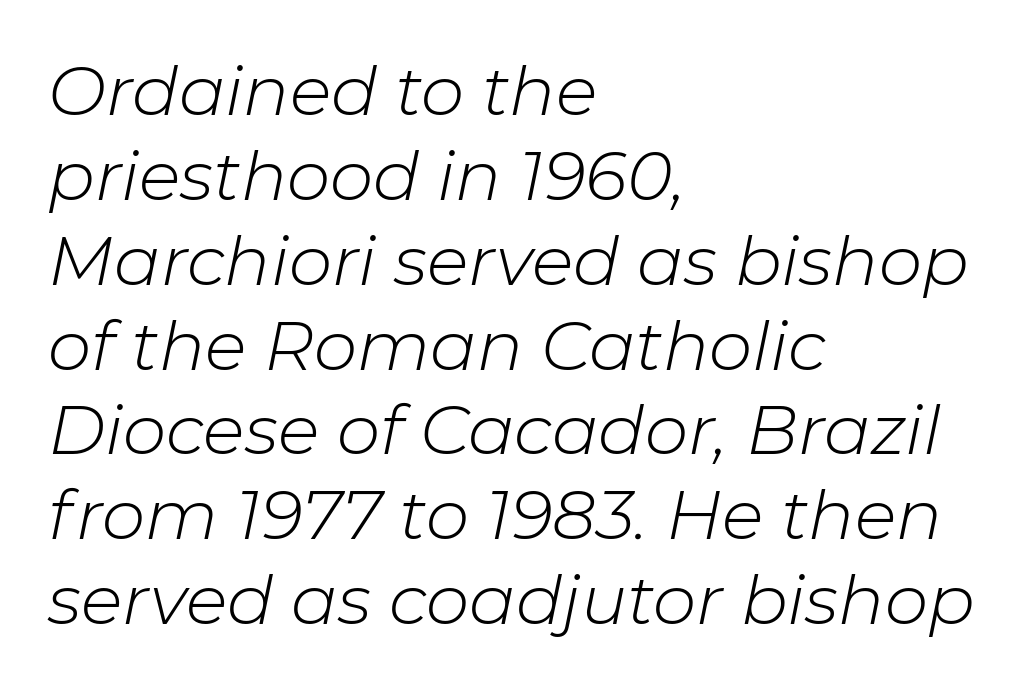
{"italic": "yes", "lean": "right", "slant_degrees": 11, "bold": "no", "weight": "light", "width": "normal", "stroke_contrast": "low", "x_height": "medium", "monospaced": "no", "underline": "no", "align": "left", "line_spacing_ratio": 1.23, "letter_spacing": "normal", "letter_spacing_em": 0.0, "glyph_px": 69}
